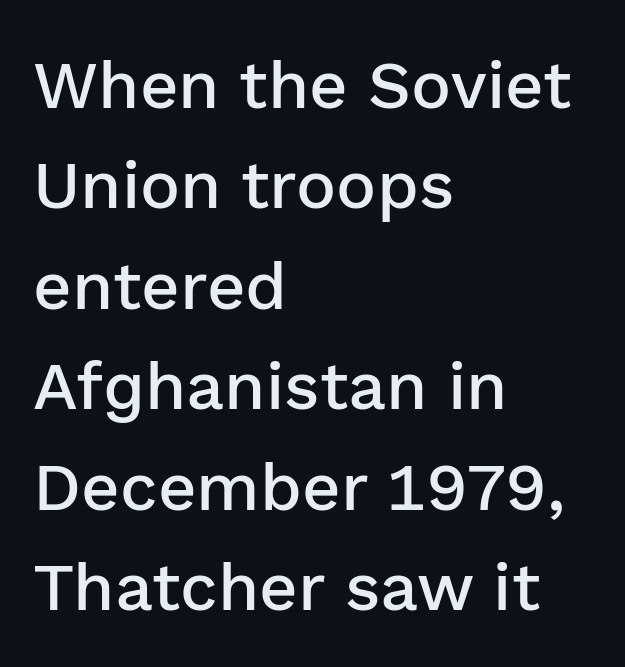
Q: Is the text bold? A: Semi-bold.
Q: Is the text italic (slanted)? A: No, it is upright.
Q: Is the typeface a serif or a sans-serif typeface? A: Sans-serif.
Q: Is the text underlined? A: No.
Q: How is the paragraph aligned? A: Left-aligned.
Q: Is the spacing between letters normal or unusually wide? A: Normal.
Q: Is the spacing between lines tight, normal or loose? A: Normal.
Q: Width (condensed, normal, or wide)? A: Normal.
Q: Stroke contrast? A: Low.
Q: x-height? A: Medium.
Q: Monospaced? A: No.
